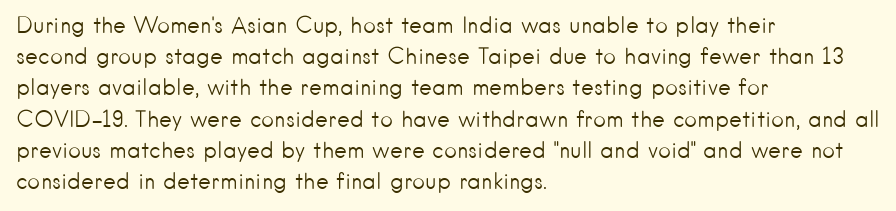
Q: Is the text bold? A: No.
Q: Is the text italic (slanted)? A: No, it is upright.
Q: Is the text underlined? A: No.
Q: How is the paragraph aligned? A: Left-aligned.
Q: Is the spacing between letters normal or unusually wide? A: Normal.
Q: Is the spacing between lines tight, normal or loose? A: Normal.
